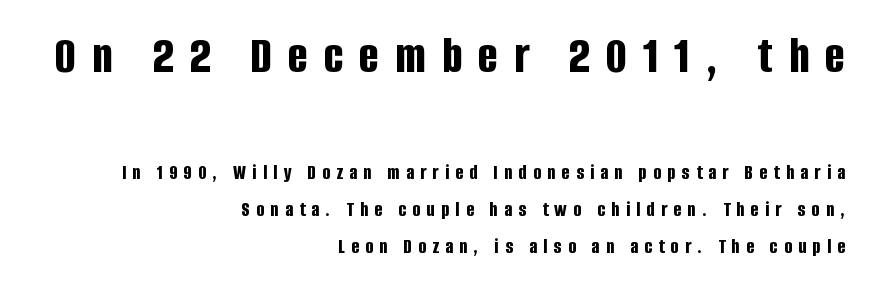
Q: Is the text bold? A: Yes.
Q: Is the text italic (slanted)? A: No, it is upright.
Q: Is the typeface a serif or a sans-serif typeface? A: Sans-serif.
Q: Is the text underlined? A: No.
Q: How is the paragraph aligned? A: Right-aligned.
Q: Is the spacing between letters normal or unusually wide? A: Unusually wide.
Q: Which block of text is set in a larger size, the first (top) or the second (bottom)? A: The first (top) one.
Q: Width (condensed, normal, or wide)? A: Condensed.
Q: Stroke contrast? A: Low.
Q: x-height? A: Large.
Q: Monospaced? A: No.
